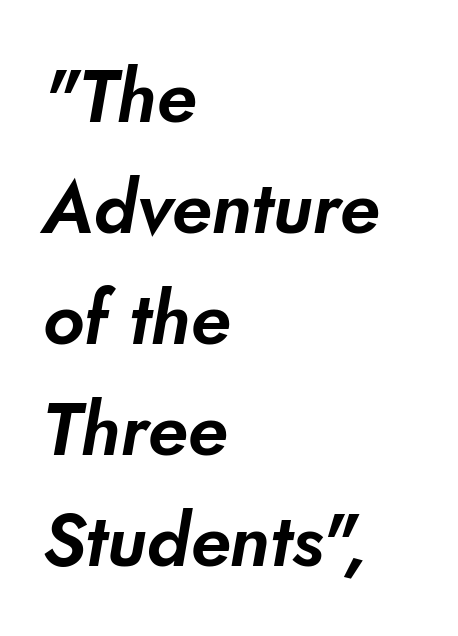
Q: Is the typeface a serif or a sans-serif typeface? A: Sans-serif.
Q: Is the text underlined? A: No.
Q: How is the paragraph aligned? A: Left-aligned.
Q: Is the spacing between letters normal or unusually wide? A: Normal.
Q: Is the spacing between lines tight, normal or loose? A: Normal.
Q: Width (condensed, normal, or wide)? A: Normal.
Q: Stroke contrast? A: Low.
Q: x-height? A: Small.
Q: Monospaced? A: No.
